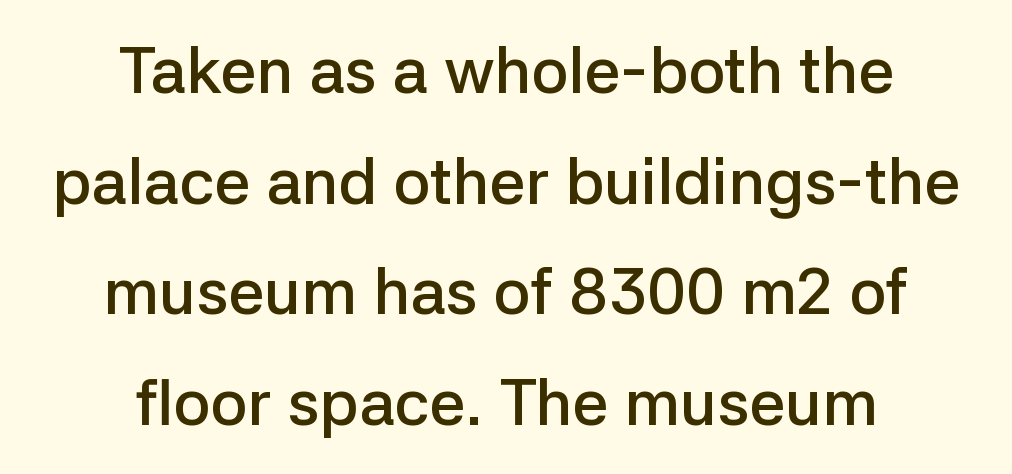
The image shows 64 px semibold sans-serif type, upright; set centered, line spacing 1.73x, normal letter spacing, not underlined; low stroke contrast and a medium x-height.
